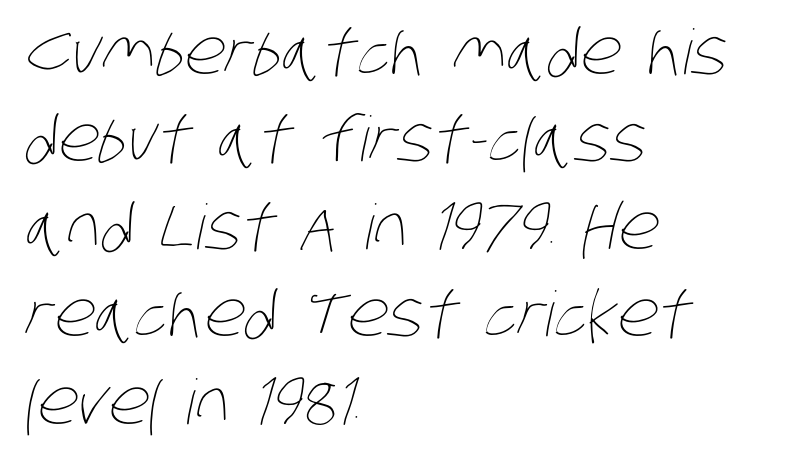
The image shows 62 px thin, condensed type; set left-aligned, normal line spacing (1.41x), normal letter spacing, not underlined; low stroke contrast and a large x-height.
